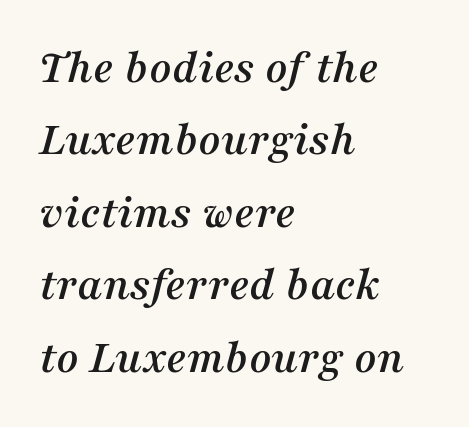
The image shows 48 px serif type, italic (leaning right); set left-aligned, normal line spacing (1.51x), normal letter spacing, not underlined; medium stroke contrast and a medium x-height.
